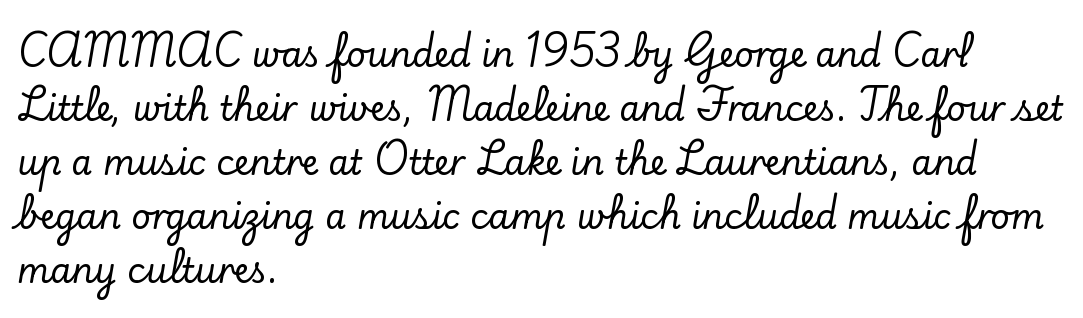
Students, note that the glyphs here touch the page at normal intervals. Character widths vary here, with narrow letters taking less room than wide ones. Line spacing here is normal. This rendering features lettering with no underline. Horizontal alignment here is leftward, the default for most running prose.
